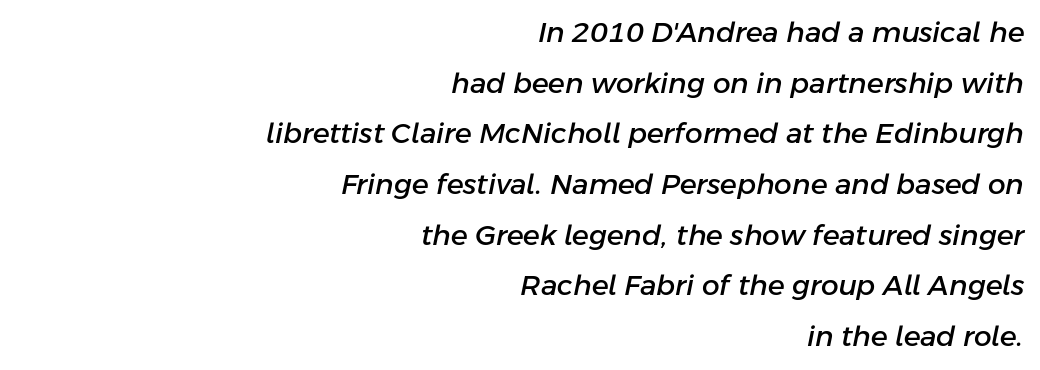
The image shows 28 px text type, italic (leaning right); set right-aligned, line spacing 1.81x, normal letter spacing, not underlined; low stroke contrast and a medium x-height.
